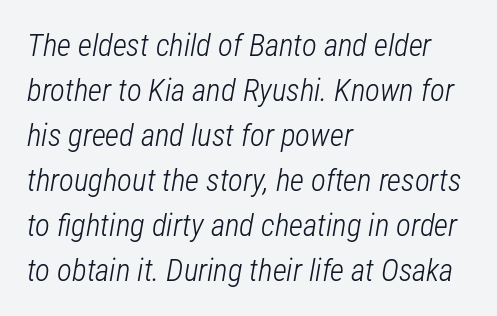
Which margin do the lines hug? The left one — the right edge is uneven. Each letter keeps its own natural width here, so spacing adapts to shape. Is there much room between lines? A standard amount, neither cramped nor airy. This sample uses plain, unmodified letter spacing. Quick note: underline off. Stems here are at most as thick as an everyday book face.
